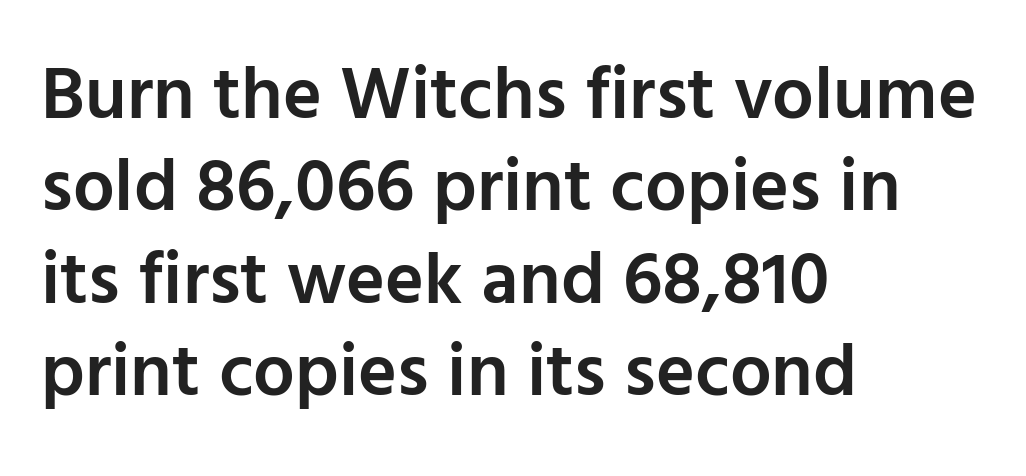
Q: Is the text bold? A: Semi-bold.
Q: Is the text italic (slanted)? A: No, it is upright.
Q: Is the typeface a serif or a sans-serif typeface? A: Sans-serif.
Q: Is the text underlined? A: No.
Q: How is the paragraph aligned? A: Left-aligned.
Q: Is the spacing between letters normal or unusually wide? A: Normal.
Q: Is the spacing between lines tight, normal or loose? A: Normal.
Q: Width (condensed, normal, or wide)? A: Normal.
Q: Stroke contrast? A: Low.
Q: x-height? A: Medium.
Q: Monospaced? A: No.
